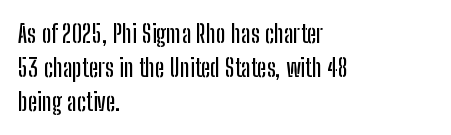
These lines were composed using upright roman letters. Line beginnings align vertically; line endings do not. Quick note: underline off. Nobody touched the tracking dial on this one. Leading matches the norm, producing a regular column.
